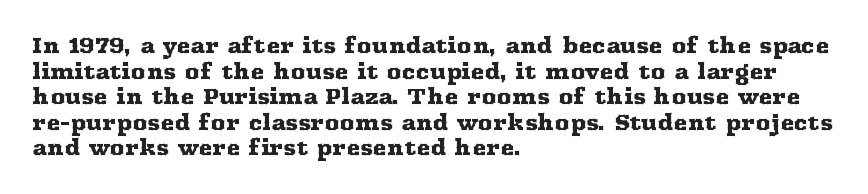
{"italic": "no", "underline": "no", "align": "left", "line_spacing_ratio": 1.22, "letter_spacing": "normal", "letter_spacing_em": 0.0, "glyph_px": 21}
